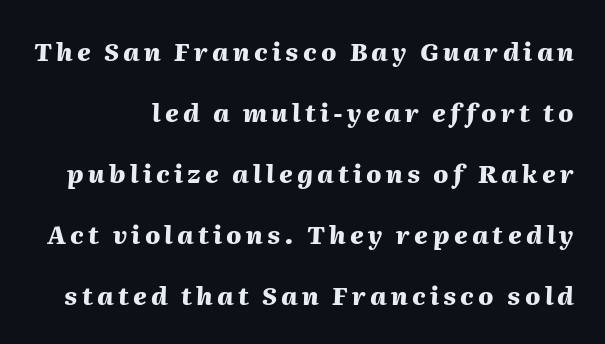
Set as a true bold cut, around the 700 mark. The whole block is typeset with a tilt. If you measured baseline to baseline, you'd find a long distance. Any mark beneath the type? The region is blank.
